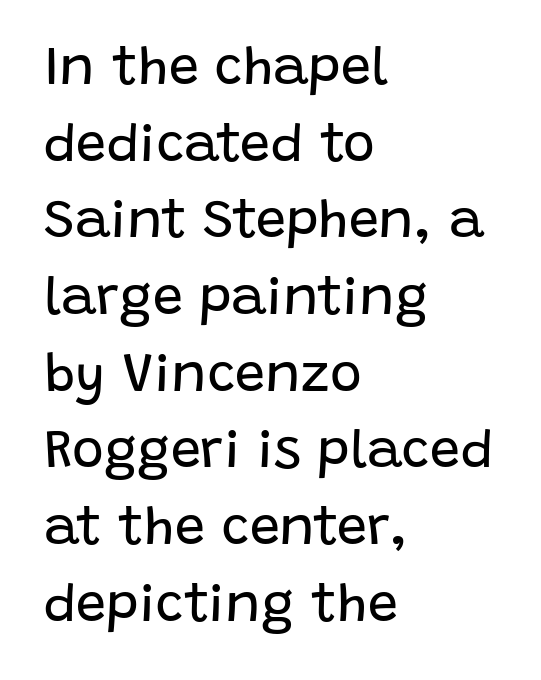
The letters advance in unequal steps, a hallmark of proportional type. Examine the stroke ends and you'll find no serifs. The words here are not underlined. The line-height multiplier appears to be the usual default. Italic: no, the glyphs are upright roman.
